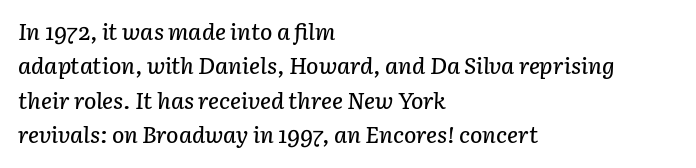
Q: Is the text italic (slanted)? A: Yes, it leans right by about 3 degrees.
Q: Is the text underlined? A: No.
Q: How is the paragraph aligned? A: Left-aligned.
Q: Is the spacing between letters normal or unusually wide? A: Normal.
Q: Is the spacing between lines tight, normal or loose? A: Normal.
